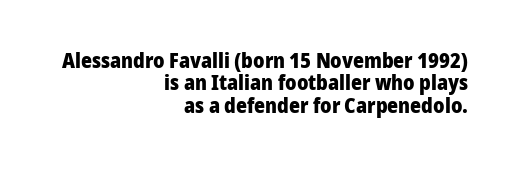
The gap between lines stays unmarked. Characters follow at the spacing the type designer built in. The typography opts for an upright posture over an oblique one. Whoever set this chose condensed vertical rhythm over breathing room. Typesetter's note: full bold, strokes at maximum text heaviness. Typeset ragged left — the right edge is the straight one.
